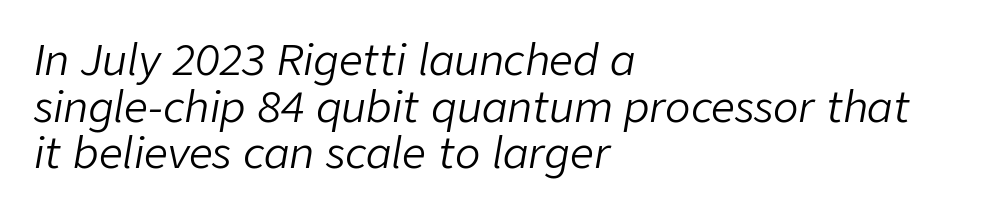
Is this a fixed-width face? No — the glyphs have proportional, varying widths. The rendering uses a small line-height, squeezing the rows. The passage is arranged the way most books set body copy — flush left. Every character sits at an angle, as italics do. A typesetter would call this zero additional tracking. Anything drawn beneath the words? Only blank space.
